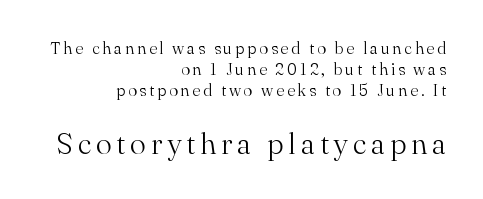
Spacing verdict: proportional, widths tailored to each character. Descenders hang freely into open space. A flush-right, rag-left setting is used for this passage. Caption: upper text group reduced, lower text group enlarged. Each letter's strokes conclude with small projecting serifs. Stems and bowls with no extra thickness — not bold.
